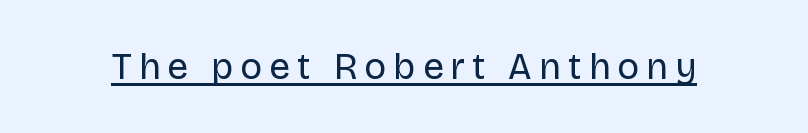
Q: Is the text bold? A: No.
Q: Is the text italic (slanted)? A: No, it is upright.
Q: Is the typeface a serif or a sans-serif typeface? A: Sans-serif.
Q: Is the text underlined? A: Yes.
Q: Width (condensed, normal, or wide)? A: Normal.
Q: Stroke contrast? A: Low.
Q: x-height? A: Large.
Q: Monospaced? A: No.
